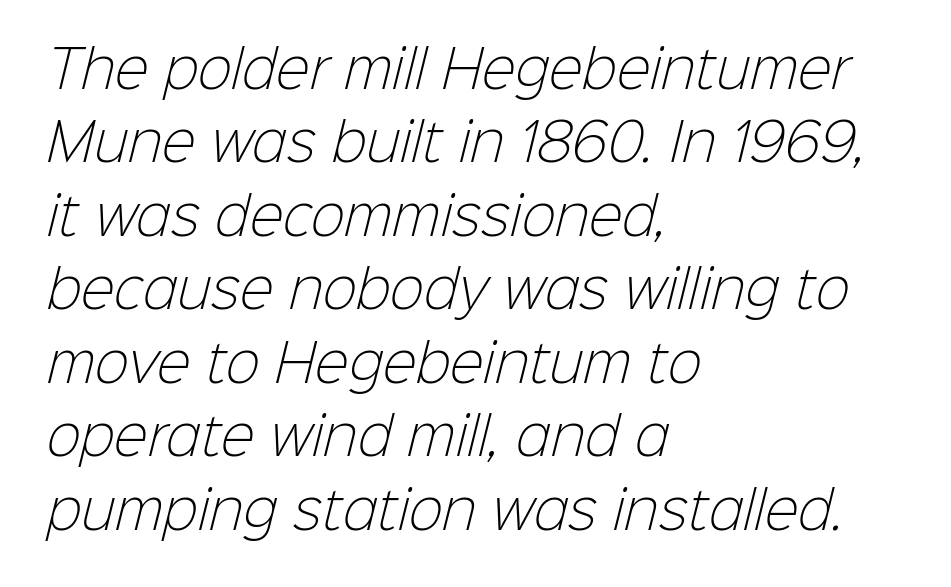
This rendering uses left alignment, leaving the right contour irregular. The strokes are not fattened; the text isn't bold. In terms of letterform style, serifs are entirely absent. Descenders hang freely into open space. The line texture is even and compact thanks to regular tracking. Students, observe: this is what conventionally led text looks like.
